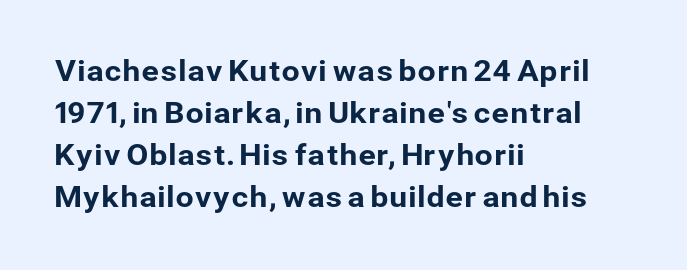
Q: Is the text italic (slanted)? A: No, it is upright.
Q: Is the typeface a serif or a sans-serif typeface? A: Sans-serif.
Q: Is the text underlined? A: No.
Q: How is the paragraph aligned? A: Left-aligned.
Q: Is the spacing between letters normal or unusually wide? A: Normal.
Q: Is the spacing between lines tight, normal or loose? A: Normal.
Q: Width (condensed, normal, or wide)? A: Normal.
Q: Stroke contrast? A: Low.
Q: x-height? A: Medium.
Q: Monospaced? A: No.
